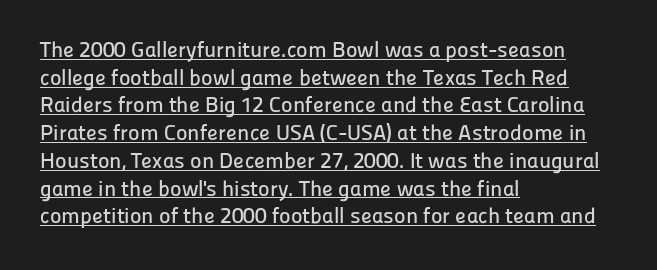
{"italic": "no", "underline": "yes", "align": "left", "line_spacing": "normal", "line_spacing_ratio": 1.26, "letter_spacing": "normal", "letter_spacing_em": 0.0, "glyph_px": 22}
